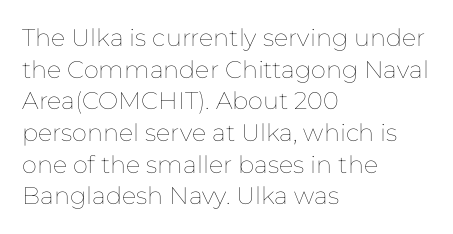
Q: Is the text bold? A: No.
Q: Is the text italic (slanted)? A: No, it is upright.
Q: Is the text underlined? A: No.
Q: How is the paragraph aligned? A: Left-aligned.
Q: Is the spacing between letters normal or unusually wide? A: Normal.
Q: Is the spacing between lines tight, normal or loose? A: Normal.
